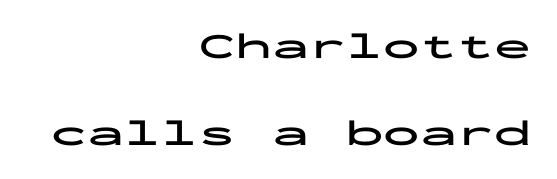
The image shows 37 px bold, wide sans-serif type, upright, monospaced; set right-aligned, loose line spacing (2.35x), normal letter spacing, not underlined; low stroke contrast and a medium x-height.
